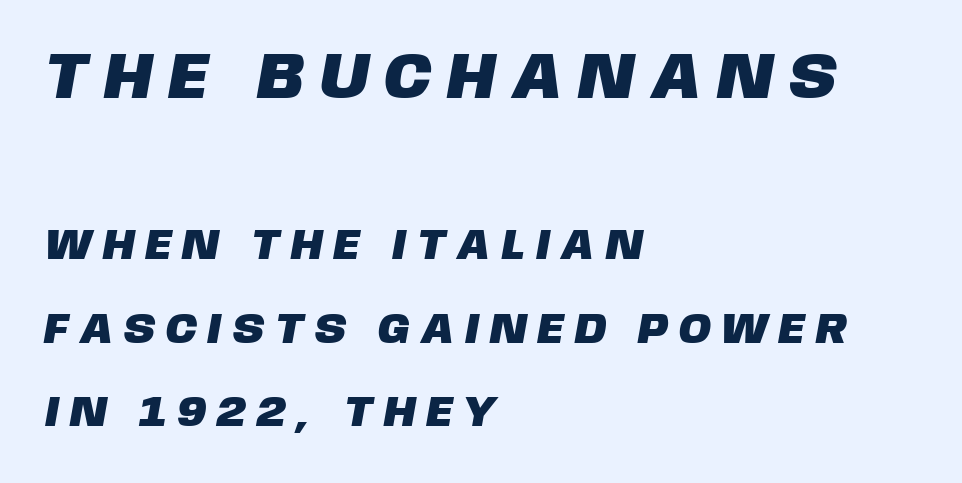
Q: Is the typeface a serif or a sans-serif typeface? A: Sans-serif.
Q: Is the text underlined? A: No.
Q: How is the paragraph aligned? A: Left-aligned.
Q: Is the spacing between letters normal or unusually wide? A: Unusually wide.
Q: Is the spacing between lines tight, normal or loose? A: Loose.
Q: Which block of text is set in a larger size, the first (top) or the second (bottom)? A: The first (top) one.
Q: Width (condensed, normal, or wide)? A: Normal.
Q: Stroke contrast? A: Low.
Q: x-height? A: Large.
Q: Monospaced? A: No.
